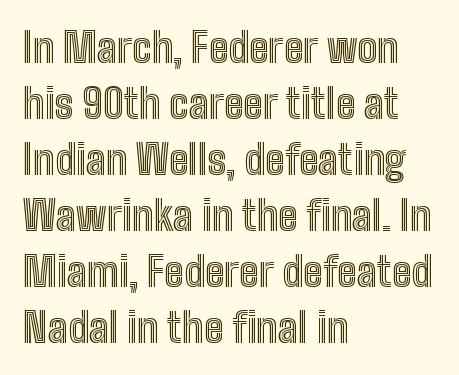
{"italic": "no", "width": "condensed", "x_height": "medium", "monospaced": "no", "underline": "no", "align": "left", "line_spacing": "normal", "line_spacing_ratio": 1.4, "letter_spacing": "normal", "letter_spacing_em": 0.0, "glyph_px": 40}
